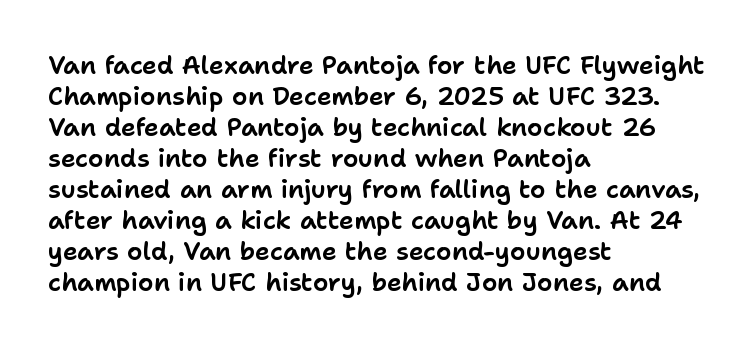
{"italic": "no", "underline": "no", "align": "left", "line_spacing_ratio": 1.24, "letter_spacing": "normal", "letter_spacing_em": 0.0, "glyph_px": 25}
